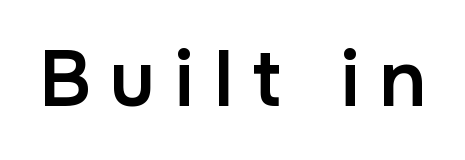
{"serif": "no", "italic": "no", "bold": "semi", "weight": "semibold", "width": "normal", "stroke_contrast": "low", "x_height": "medium", "monospaced": "no", "underline": "no", "letter_spacing": "wide", "letter_spacing_em": 0.25, "glyph_px": 78}
